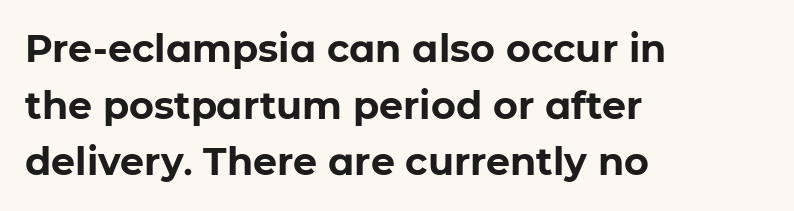
Visually the block forms a straight wall on the left and a jagged coastline on the right. This is sans-serif lettering, the kind often seen on screens and signage. If you drew a line through each stem, it would be perfectly vertical. The rendering keeps characters at their native spacing. Unmarked baselines from the first word to the last.
